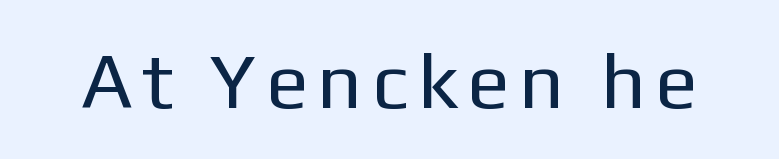
{"serif": "no", "italic": "no", "bold": "no", "weight": "regular", "width": "normal", "stroke_contrast": "low", "x_height": "medium", "monospaced": "no", "underline": "no", "glyph_px": 79}
